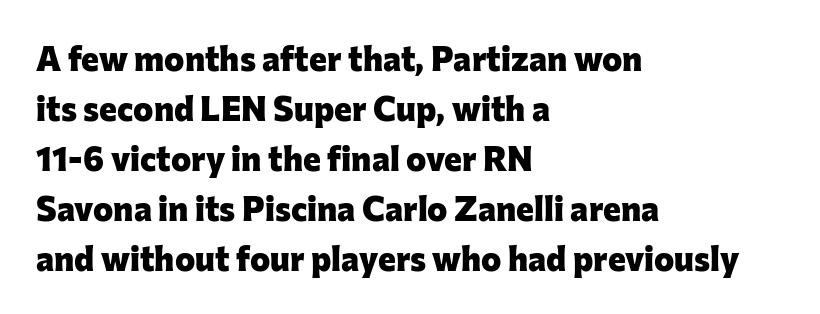
Q: Is the text bold? A: Yes.
Q: Is the text italic (slanted)? A: No, it is upright.
Q: Is the typeface a serif or a sans-serif typeface? A: Sans-serif.
Q: Is the text underlined? A: No.
Q: How is the paragraph aligned? A: Left-aligned.
Q: Is the spacing between letters normal or unusually wide? A: Normal.
Q: Is the spacing between lines tight, normal or loose? A: Normal.
Q: Width (condensed, normal, or wide)? A: Normal.
Q: Stroke contrast? A: Low.
Q: x-height? A: Medium.
Q: Monospaced? A: No.
